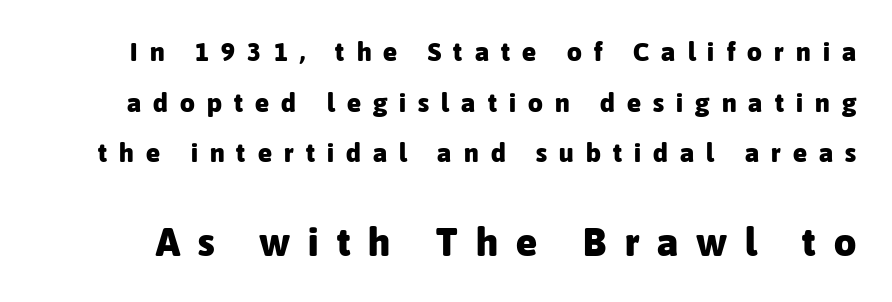
The image shows 39 px heavy sans-serif type, upright; set loose line spacing (1.95x), unusually wide letter spacing (+0.47 em), not underlined; the second (bottom) block is 1.5x larger; low stroke contrast and a medium x-height.
